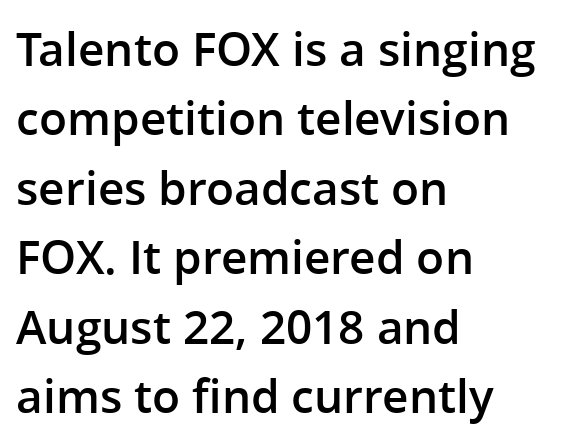
{"serif": "no", "italic": "no", "bold": "semi", "weight": "semibold", "width": "normal", "stroke_contrast": "low", "x_height": "medium", "monospaced": "no", "underline": "no", "align": "left", "line_spacing": "normal", "line_spacing_ratio": 1.51, "letter_spacing": "normal", "letter_spacing_em": 0.0, "glyph_px": 46}
